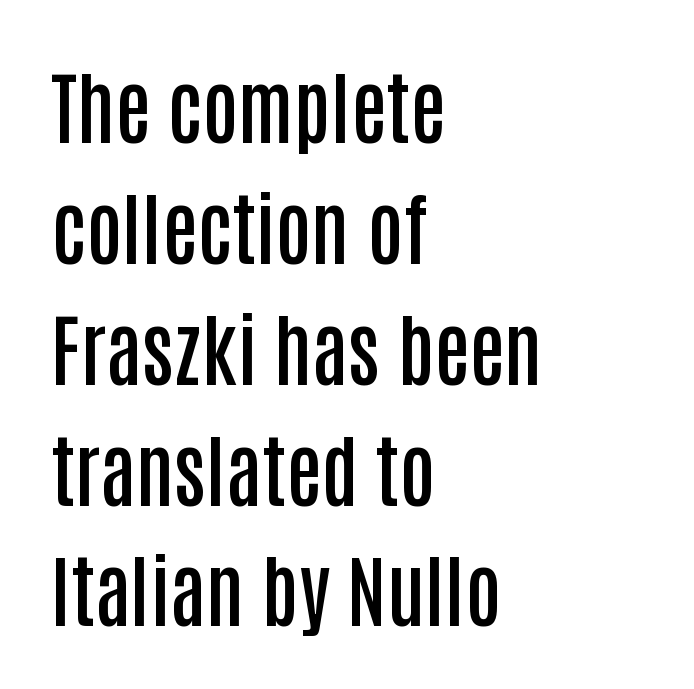
Q: Is the text bold? A: Semi-bold.
Q: Is the text italic (slanted)? A: No, it is upright.
Q: Is the typeface a serif or a sans-serif typeface? A: Sans-serif.
Q: Is the text underlined? A: No.
Q: How is the paragraph aligned? A: Left-aligned.
Q: Is the spacing between letters normal or unusually wide? A: Normal.
Q: Is the spacing between lines tight, normal or loose? A: Normal.
Q: Width (condensed, normal, or wide)? A: Condensed.
Q: Stroke contrast? A: Low.
Q: x-height? A: Large.
Q: Monospaced? A: No.
